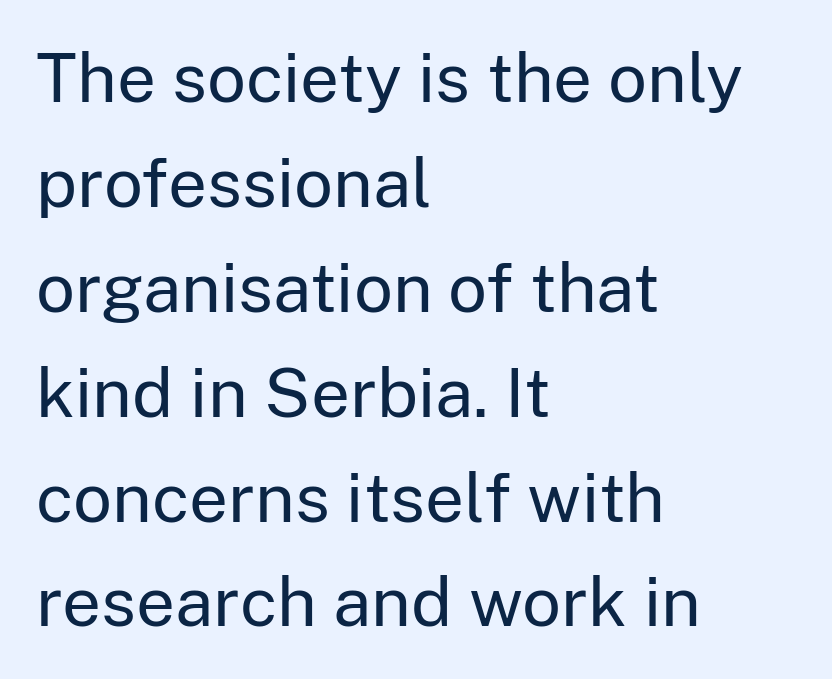
{"serif": "no", "italic": "no", "bold": "no", "weight": "regular", "width": "normal", "stroke_contrast": "low", "x_height": "medium", "monospaced": "no", "underline": "no", "align": "left", "line_spacing": "normal", "line_spacing_ratio": 1.52, "letter_spacing": "normal", "letter_spacing_em": 0.0, "glyph_px": 69}
